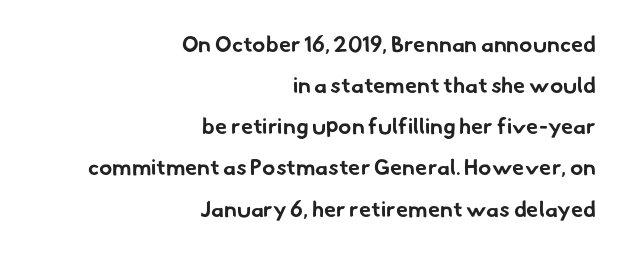
The image shows 22 px bold type; set right-aligned, line spacing 1.87x, normal letter spacing, not underlined.
